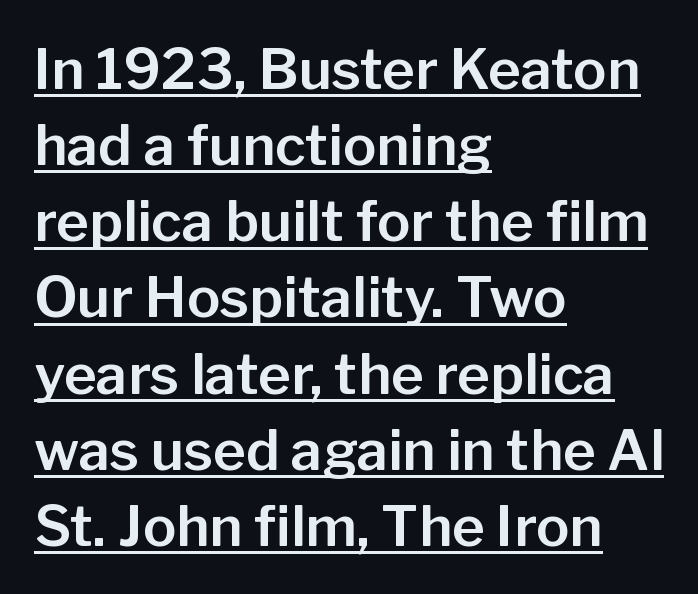
The image shows 56 px sans-serif type, upright; set left-aligned, normal line spacing (1.36x), normal letter spacing, underlined; low stroke contrast and a medium x-height.
